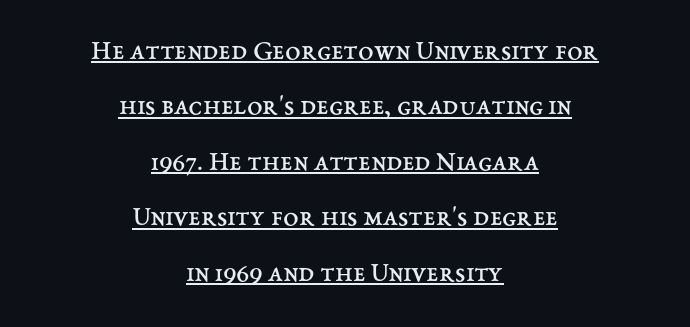
The image shows 28 px regular-weight type, upright; set centered, loose line spacing (1.98x), normal letter spacing, underlined; medium stroke contrast and a medium x-height.
